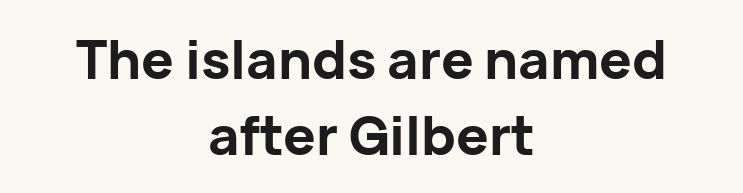
{"serif": "no", "italic": "no", "bold": "yes", "weight": "bold", "width": "normal", "stroke_contrast": "low", "x_height": "medium", "monospaced": "no", "underline": "no", "align": "center", "line_spacing": "normal", "line_spacing_ratio": 1.4, "letter_spacing": "normal", "letter_spacing_em": 0.0, "glyph_px": 54}
